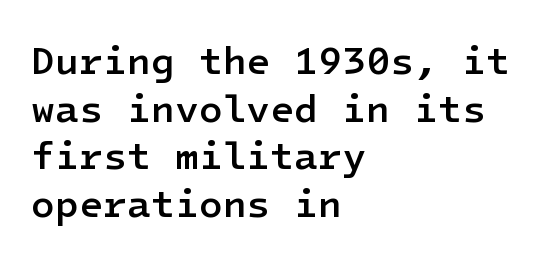
The image shows 39 px semibold sans-serif type, upright; set left-aligned, line spacing 1.22x, normal letter spacing, not underlined; low stroke contrast and a medium x-height.
